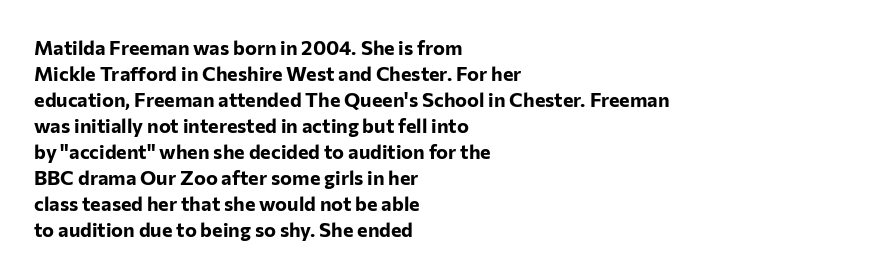
{"italic": "no", "bold": "yes", "underline": "no", "align": "left", "line_spacing": "normal", "line_spacing_ratio": 1.3, "letter_spacing": "normal", "letter_spacing_em": 0.0, "glyph_px": 20}
